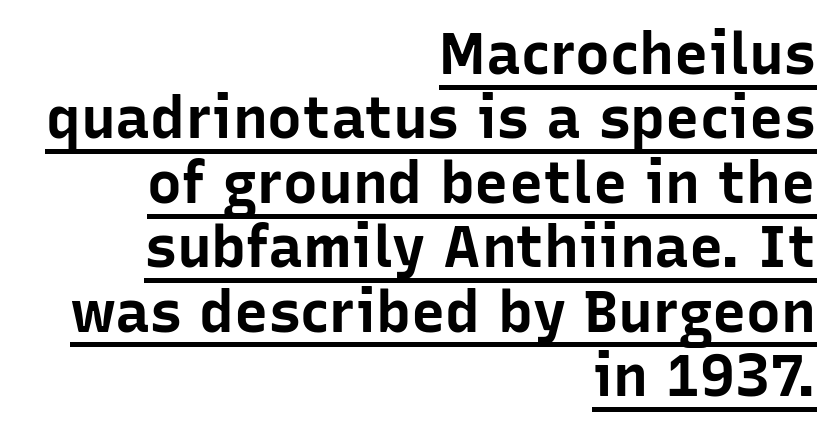
The string is rendered with underlining switched on. Caption: standard tracking, unaltered. You can tell from the bare stems that sans-serif type was used. Compared with typical paragraphs, the rows here are closer together. Proportional: the letters do not fall into vertical columns. Strong, thick strokes mark this as bold type.
